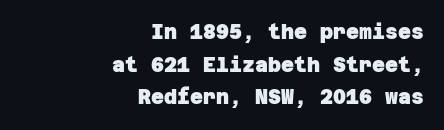
Plenty of ink on the page — the face is bold. Summary of vertical rhythm: regular, with standard interline spacing. Any mark beneath the type? The region is blank. The passage is arranged like a letterhead date or caption credit — flush right. These lines keep a tight, regular rhythm from letter to letter.
